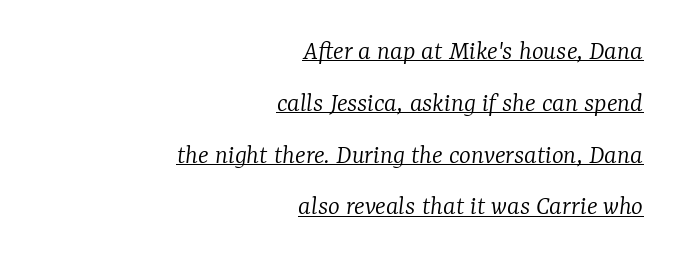
{"serif": "yes", "italic": "yes", "lean": "right", "slant_degrees": 7, "bold": "no", "weight": "light", "width": "normal", "stroke_contrast": "low", "x_height": "medium", "monospaced": "no", "underline": "yes", "align": "right", "line_spacing_ratio": 1.85, "letter_spacing": "normal", "letter_spacing_em": 0.0, "glyph_px": 28}
